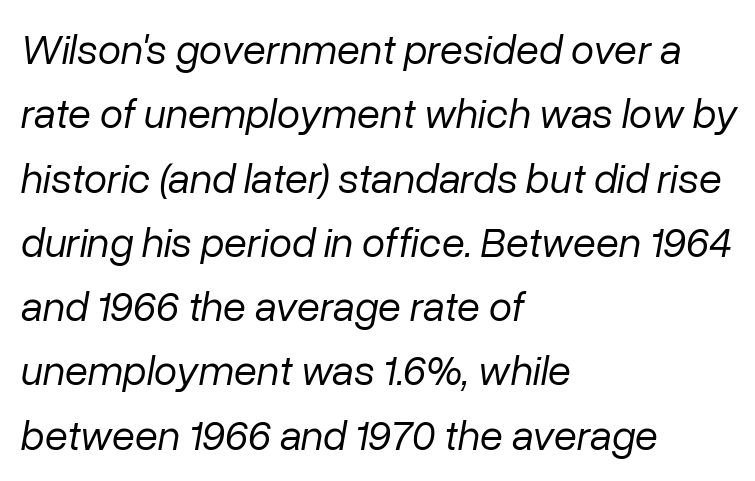
{"italic": "yes", "lean": "right", "slant_degrees": 10, "bold": "no", "weight": "regular", "width": "normal", "stroke_contrast": "low", "x_height": "medium", "monospaced": "no", "underline": "no", "align": "left", "line_spacing": "normal", "line_spacing_ratio": 1.53, "letter_spacing": "normal", "letter_spacing_em": 0.0, "glyph_px": 42}
